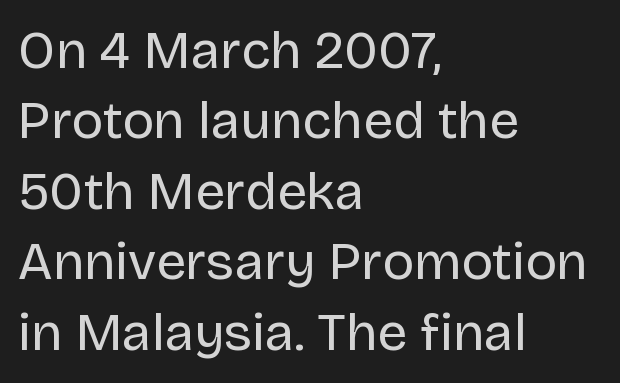
{"serif": "no", "italic": "no", "bold": "no", "weight": "regular", "width": "normal", "stroke_contrast": "low", "x_height": "large", "monospaced": "no", "underline": "no", "align": "left", "line_spacing": "normal", "line_spacing_ratio": 1.33, "letter_spacing": "normal", "letter_spacing_em": 0.0, "glyph_px": 53}
